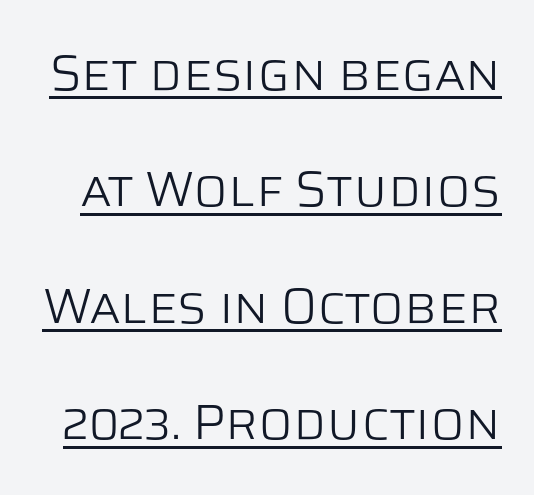
{"serif": "no", "italic": "no", "bold": "no", "weight": "light", "width": "normal", "stroke_contrast": "low", "x_height": "large", "monospaced": "no", "underline": "yes", "line_spacing": "loose", "line_spacing_ratio": 2.33, "letter_spacing": "normal", "letter_spacing_em": 0.0, "glyph_px": 50}
